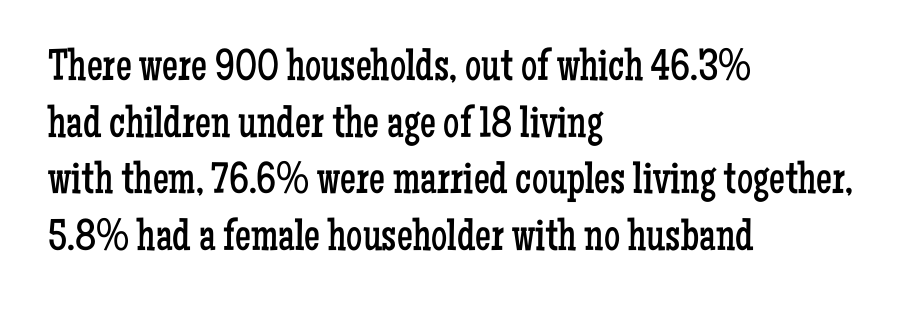
Caption: multi-line text, flush left, ragged right. This sample keeps an unexceptional amount of space between lines. How are the letters spaced? Ordinarily, with no added tracking. This rendering features lettering with no underline. These lines are rendered in a variable-pitch font. Examine the stroke ends and you'll spot serifs.
